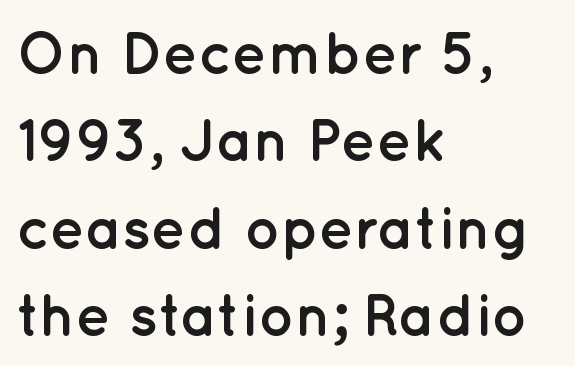
{"serif": "no", "italic": "no", "bold": "yes", "weight": "semibold", "width": "normal", "stroke_contrast": "low", "x_height": "medium", "monospaced": "no", "underline": "no", "align": "left", "line_spacing": "normal", "line_spacing_ratio": 1.48, "letter_spacing": "normal", "letter_spacing_em": 0.0, "glyph_px": 59}
